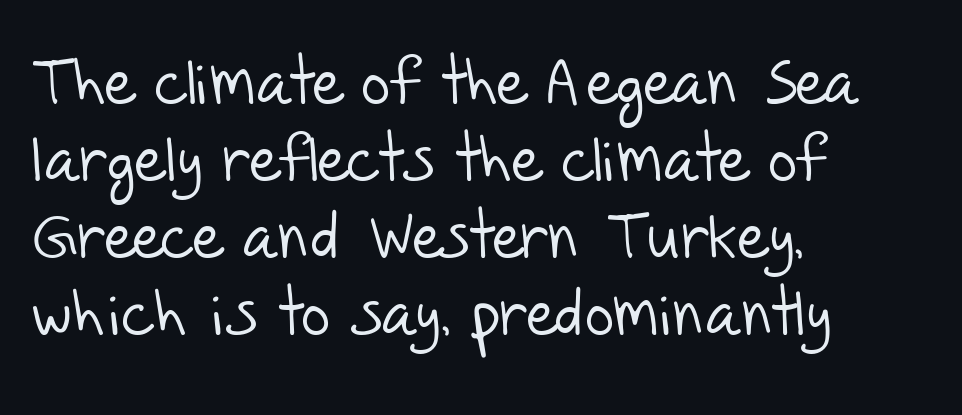
{"serif": "no", "bold": "no", "weight": "light", "width": "normal", "stroke_contrast": "low", "x_height": "large", "monospaced": "no", "underline": "no", "align": "left", "line_spacing_ratio": 1.22, "letter_spacing": "normal", "letter_spacing_em": 0.0, "glyph_px": 63}
